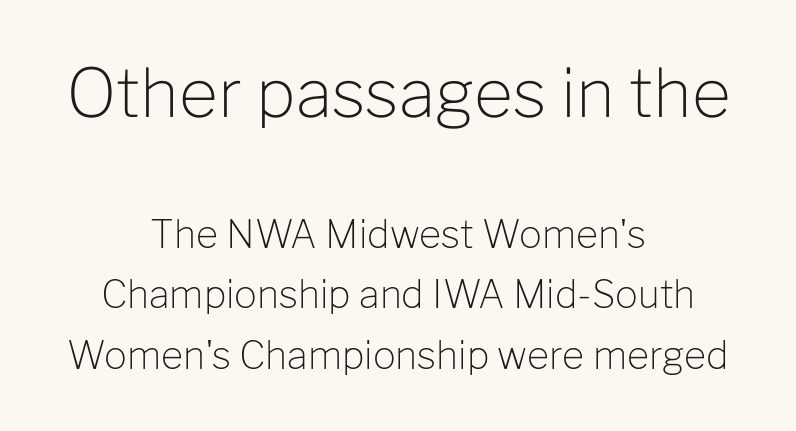
{"serif": "no", "italic": "no", "bold": "no", "weight": "light", "width": "normal", "stroke_contrast": "low", "x_height": "medium", "monospaced": "no", "underline": "no", "align": "center", "line_spacing": "normal", "line_spacing_ratio": 1.58, "letter_spacing": "normal", "letter_spacing_em": 0.0, "larger_block": "first", "size_ratio": 1.76, "glyph_px": 67}
